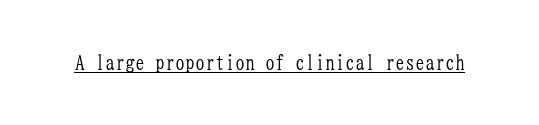
Q: Is the text bold? A: No.
Q: Is the text italic (slanted)? A: No, it is upright.
Q: Is the text underlined? A: Yes.
Q: Is the spacing between letters normal or unusually wide? A: Normal.
